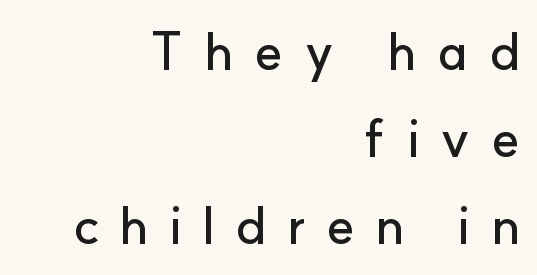
The image shows 53 px sans-serif type, upright; set right-aligned, normal line spacing (1.64x), unusually wide letter spacing (+0.38 em), not underlined; low stroke contrast and a small x-height.
